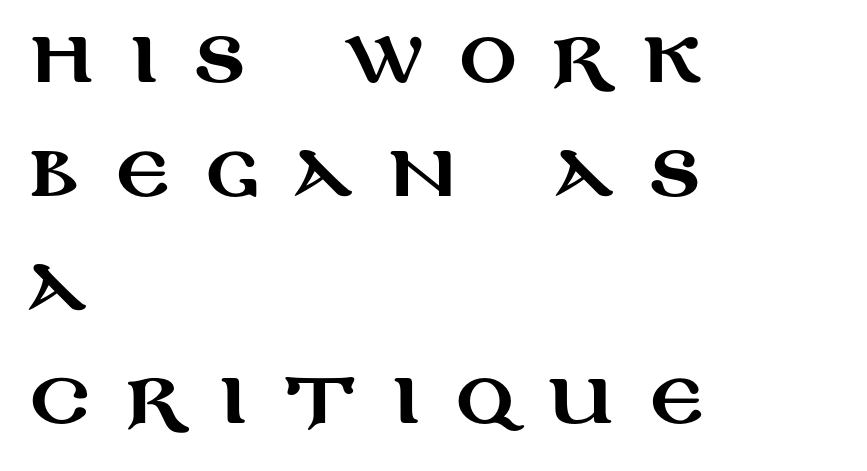
If you drew a ruler down the left edge, every line would touch it. Ascenders rise straight up at ninety degrees. Is the letter spacing exaggerated? Yes — the characters are pushed far apart. Each new line begins a customary step beneath the previous one. Proportional: the letters do not fall into vertical columns. The gap between lines stays unmarked.
